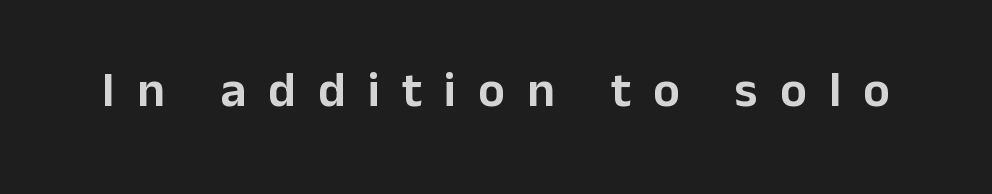
Is this a fixed-width face? No — the glyphs have proportional, varying widths. Any mark beneath the type? The region is blank. Words appear elongated and porous because spacing is wide. The type sits square on the baseline with zero lean.
